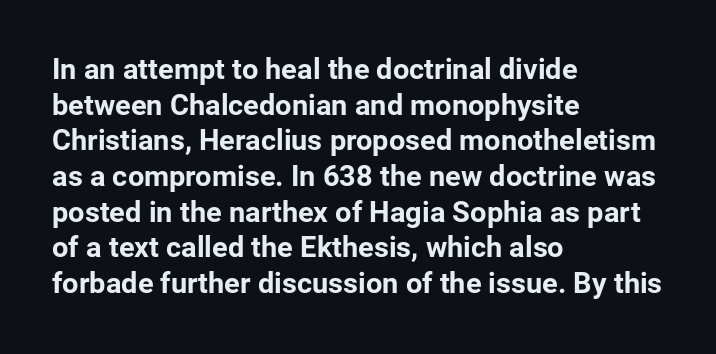
{"serif": "no", "italic": "no", "bold": "yes", "weight": "bold", "width": "normal", "stroke_contrast": "low", "x_height": "medium", "monospaced": "no", "underline": "no", "align": "left", "line_spacing_ratio": 1.23, "letter_spacing": "normal", "letter_spacing_em": 0.0, "glyph_px": 29}
